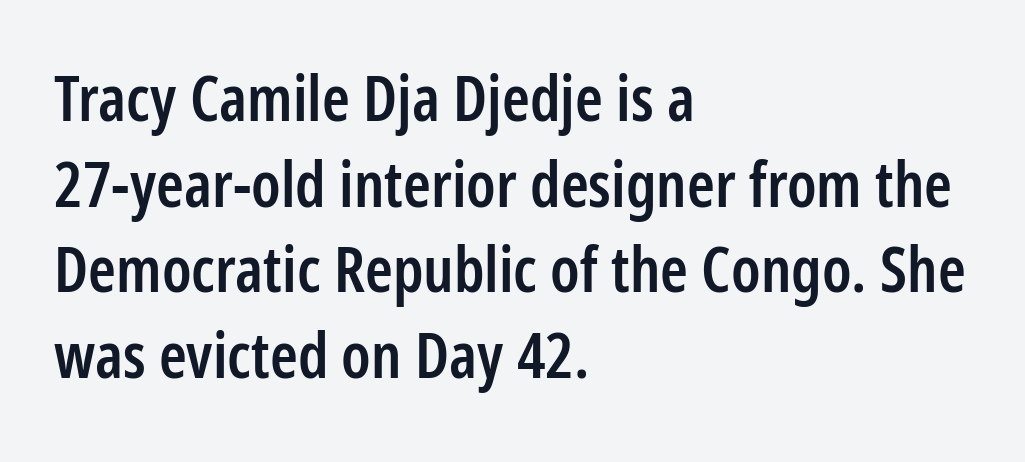
The image shows 63 px semibold, condensed sans-serif type, upright; set left-aligned, normal line spacing (1.36x), normal letter spacing, not underlined; low stroke contrast and a medium x-height.
